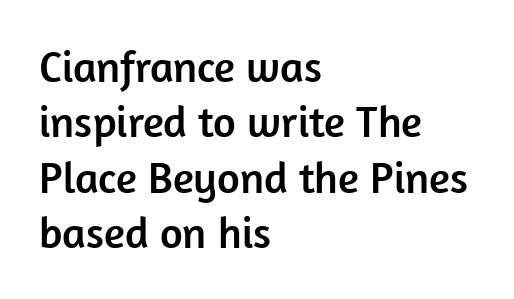
If you drew a line through each stem, it would be perfectly vertical. You can tell from the bare stems that sans-serif type was used. The rendering uses natural spacing where letterforms have individual widths. Caption: standard tracking, unaltered. Short and long lines alike share a common starting point at left. Quick note: underline off.
